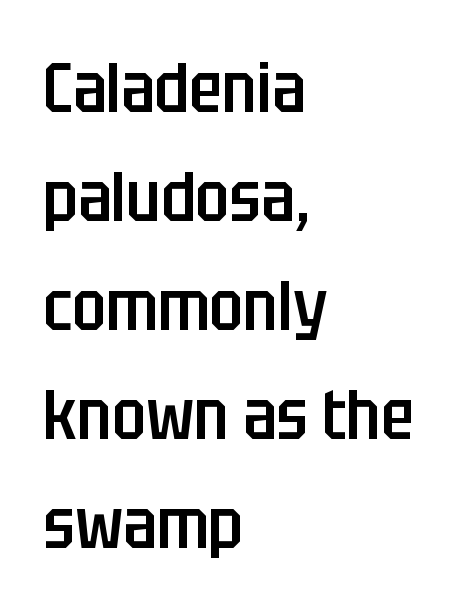
Q: Is the text bold? A: Semi-bold.
Q: Is the text italic (slanted)? A: No, it is upright.
Q: Is the typeface a serif or a sans-serif typeface? A: Sans-serif.
Q: Is the text underlined? A: No.
Q: How is the paragraph aligned? A: Left-aligned.
Q: Is the spacing between letters normal or unusually wide? A: Normal.
Q: Is the spacing between lines tight, normal or loose? A: Normal.
Q: Width (condensed, normal, or wide)? A: Condensed.
Q: Stroke contrast? A: Low.
Q: x-height? A: Large.
Q: Monospaced? A: No.
